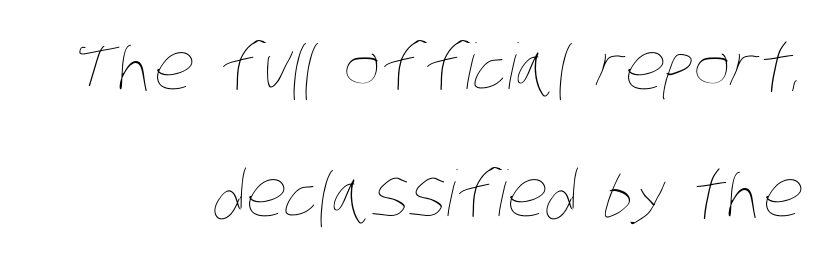
{"bold": "no", "weight": "thin", "width": "condensed", "stroke_contrast": "low", "x_height": "large", "monospaced": "no", "underline": "no", "align": "right", "line_spacing": "loose", "line_spacing_ratio": 2.01, "letter_spacing": "normal", "letter_spacing_em": 0.0, "glyph_px": 63}
